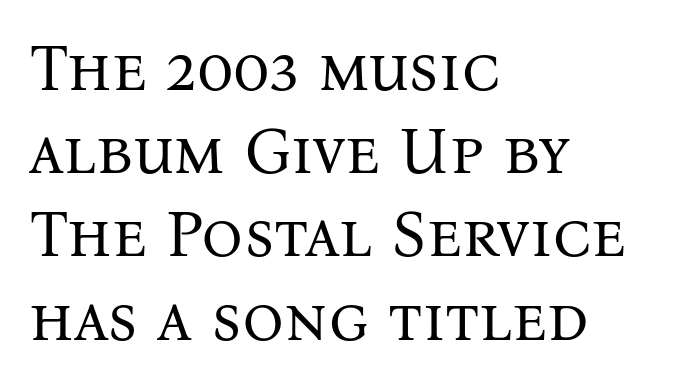
Type style note: has serifs. When letters stand straight like this, we call the style roman or upright. The lines sit at an ordinary, default distance from one another. A clean baseline with only descenders dipping below it. You could not count columns in this text — the font is proportionally spaced.
